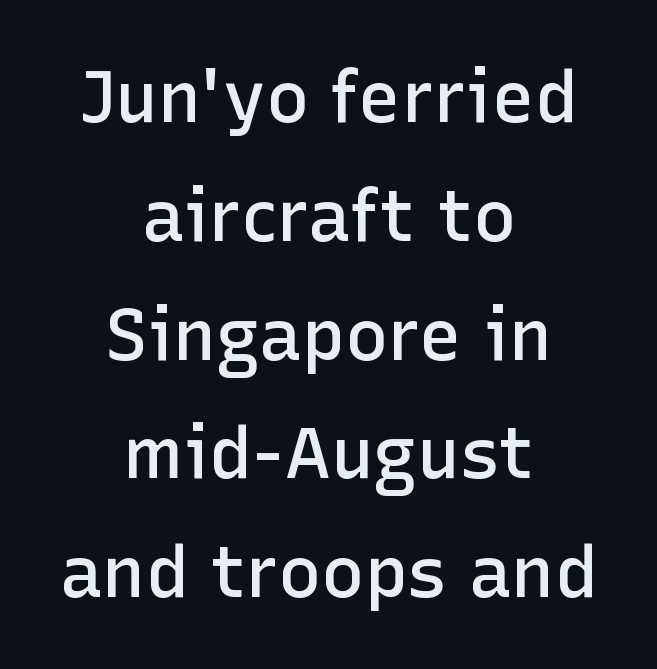
Every row of glyphs is offset so its center matches the block's center. The face used here is proportionally spaced, like ordinary book or web type. Whoever set this chose a conventional vertical rhythm. You can tell it's not italic because the verticals are truly vertical.
